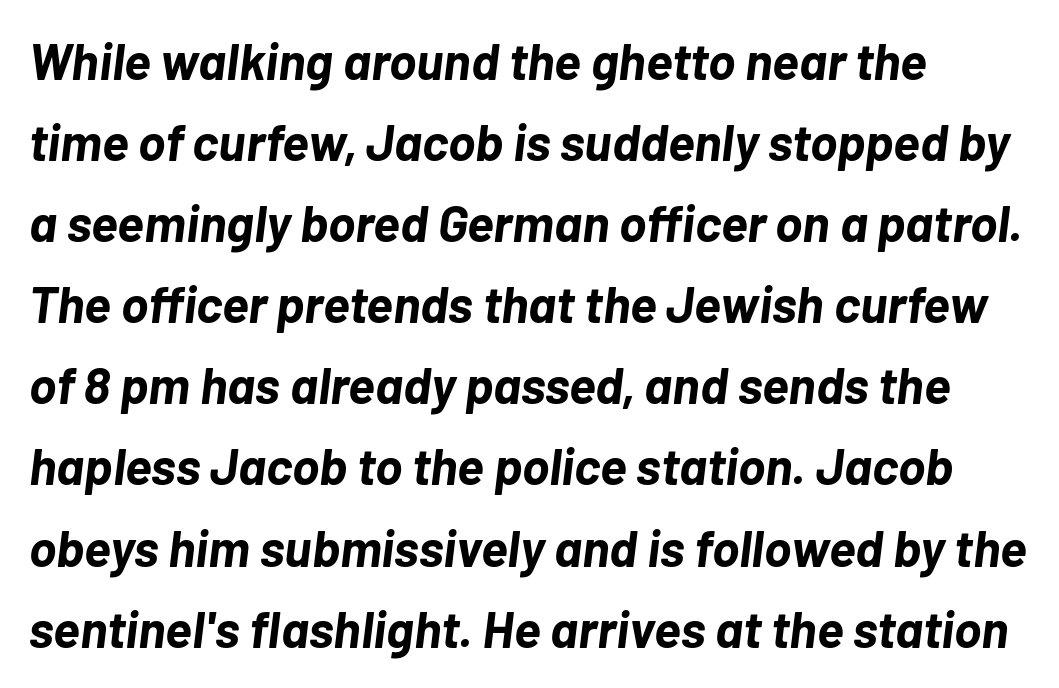
The image shows 51 px bold type, italic (leaning right); set left-aligned, normal line spacing (1.59x), normal letter spacing, not underlined; low stroke contrast and a medium x-height.
